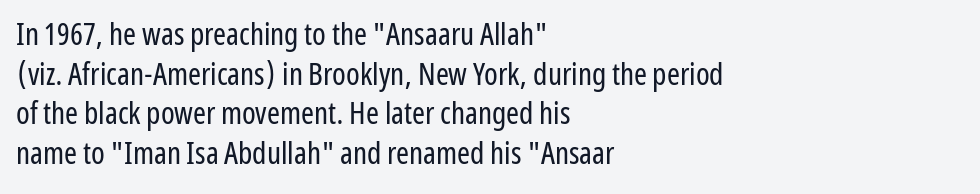
Q: Is the text bold? A: No.
Q: Is the text italic (slanted)? A: No, it is upright.
Q: Is the typeface a serif or a sans-serif typeface? A: Sans-serif.
Q: Is the text underlined? A: No.
Q: How is the paragraph aligned? A: Left-aligned.
Q: Is the spacing between letters normal or unusually wide? A: Normal.
Q: Is the spacing between lines tight, normal or loose? A: Normal.
Q: Width (condensed, normal, or wide)? A: Condensed.
Q: Stroke contrast? A: Low.
Q: x-height? A: Medium.
Q: Monospaced? A: No.
